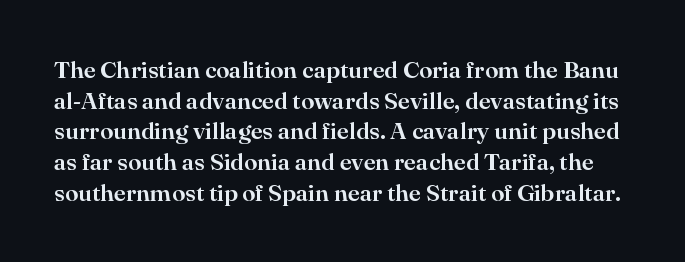
The letters stand straight up with perfectly vertical stems. Summary of vertical rhythm: regular, with standard interline spacing. This rendering features lettering with no underline. Here the glyphs are tracked normally, forming tight word shapes.
